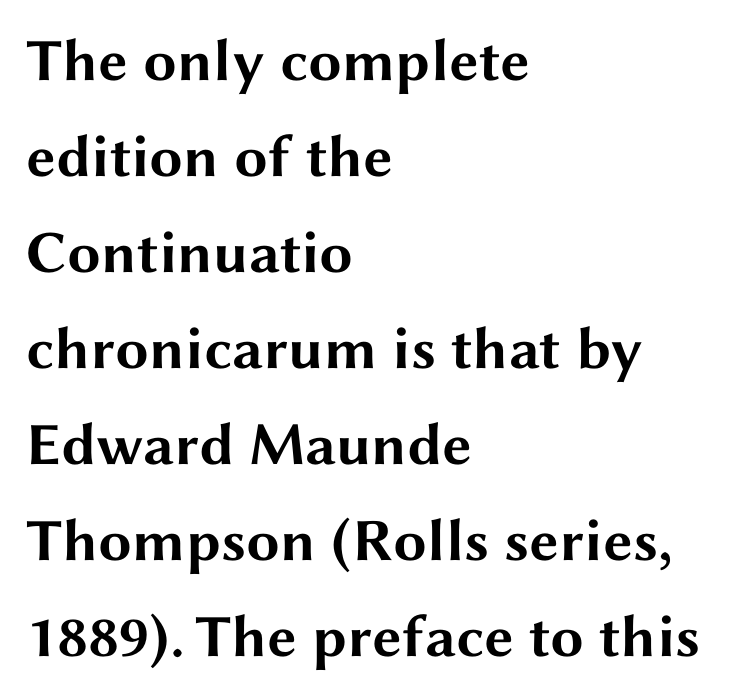
{"serif": "no", "italic": "no", "bold": "yes", "weight": "bold", "width": "wide", "stroke_contrast": "medium", "x_height": "medium", "monospaced": "no", "underline": "no", "align": "left", "line_spacing": "normal", "line_spacing_ratio": 1.6, "letter_spacing": "normal", "letter_spacing_em": 0.0, "glyph_px": 60}
